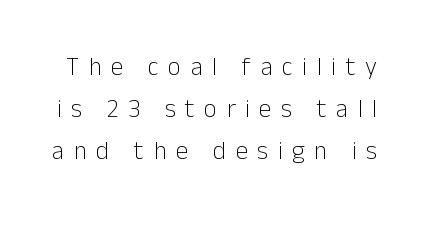
Every stem runs plumb, perpendicular to the baseline. The passage shown stacks its lines at a standard gap. Characters follow at a spacing far wider than the type designer built in. Compared with a typical body face, this is equally light or lighter still. The space directly below the letters is spotless.
